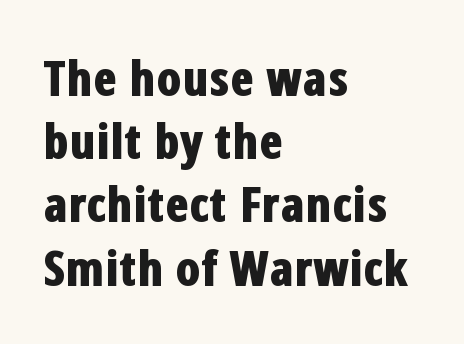
The image shows 49 px bold, condensed sans-serif type, upright; set left-aligned, normal line spacing (1.29x), normal letter spacing, not underlined; low stroke contrast and a medium x-height.
